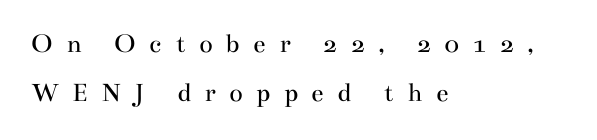
The image shows 28 px regular-weight, wide serif type, upright; set left-aligned, line spacing 1.76x, unusually wide letter spacing (+0.48 em), not underlined; medium stroke contrast and a small x-height.
